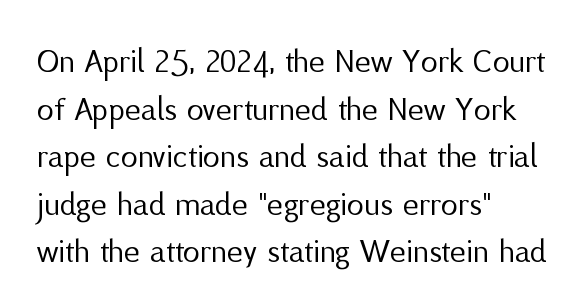
Has an underline been added? It has not. This rendering uses left alignment, leaving the right contour irregular. Nothing heavy about these letters — not bold at all. Do the characters align in a grid? No, the font is proportional. The passage shown is typeset with a sans-serif family.
